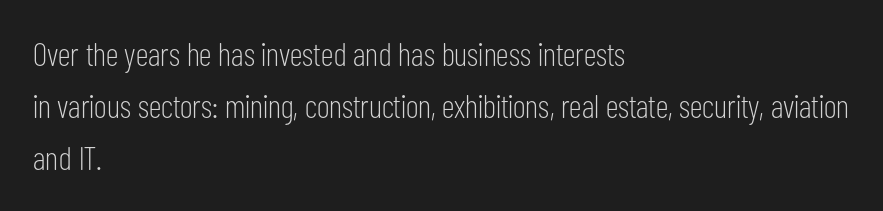
The image shows 33 px light, condensed sans-serif type, upright; set left-aligned, normal line spacing (1.58x), normal letter spacing, not underlined; low stroke contrast and a medium x-height.
